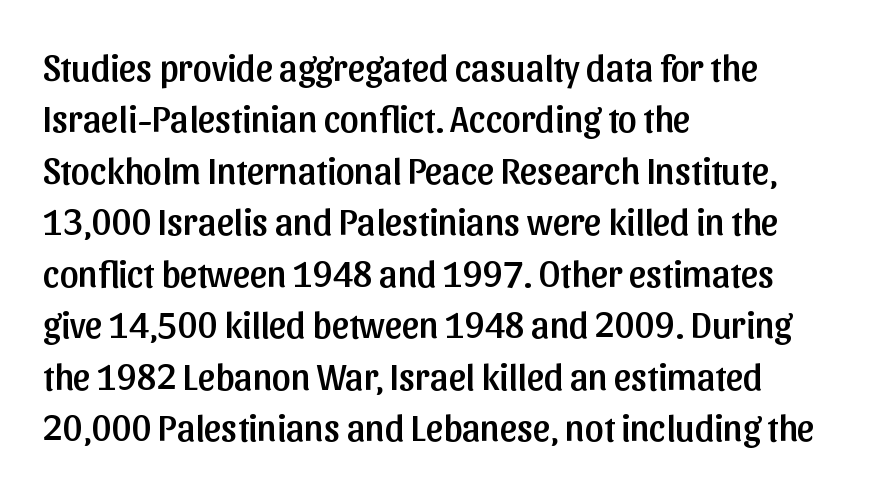
The image shows 37 px sans-serif type, upright; set left-aligned, normal line spacing (1.39x), normal letter spacing, not underlined; low stroke contrast and a medium x-height.
